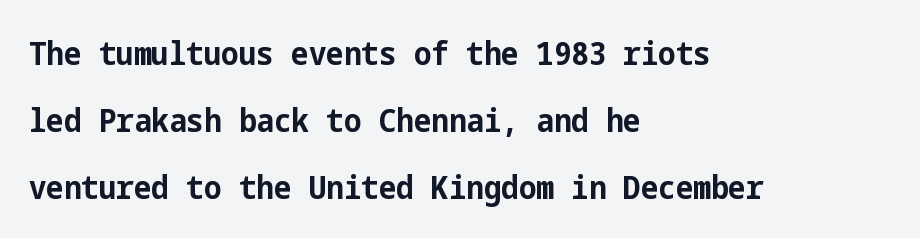
Q: Is the text bold? A: Yes.
Q: Is the text italic (slanted)? A: No, it is upright.
Q: Is the typeface a serif or a sans-serif typeface? A: Sans-serif.
Q: Is the text underlined? A: No.
Q: How is the paragraph aligned? A: Left-aligned.
Q: Is the spacing between letters normal or unusually wide? A: Normal.
Q: Is the spacing between lines tight, normal or loose? A: Loose.
Q: Width (condensed, normal, or wide)? A: Condensed.
Q: Stroke contrast? A: Low.
Q: x-height? A: Medium.
